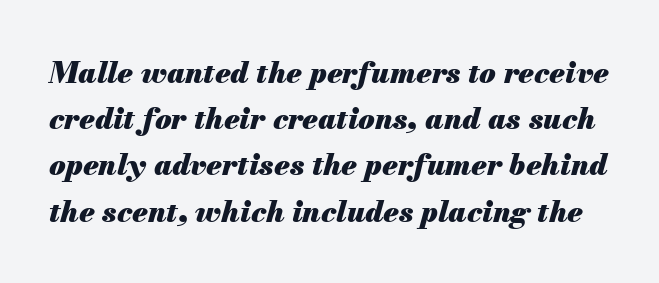
The image shows 30 px heavy type, italic (leaning right); set normal line spacing (1.54x), normal letter spacing, not underlined; medium stroke contrast and a small x-height.
